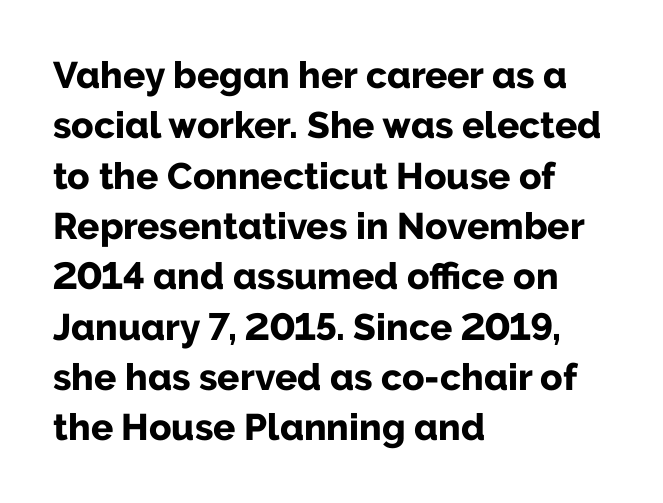
{"serif": "no", "italic": "no", "bold": "yes", "weight": "bold", "width": "normal", "stroke_contrast": "low", "x_height": "medium", "monospaced": "no", "underline": "no", "align": "left", "line_spacing": "normal", "line_spacing_ratio": 1.36, "letter_spacing": "normal", "letter_spacing_em": 0.0, "glyph_px": 37}
